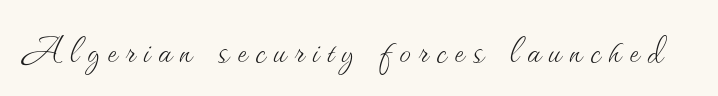
The image shows 46 px thin type; set not underlined; medium stroke contrast and a small x-height.
